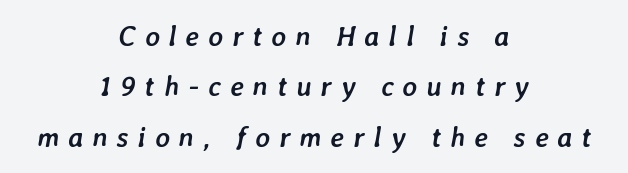
The image shows 28 px semibold type, italic (leaning right); set centered, line spacing 1.8x, unusually wide letter spacing (+0.32 em), not underlined; low stroke contrast and a medium x-height.
